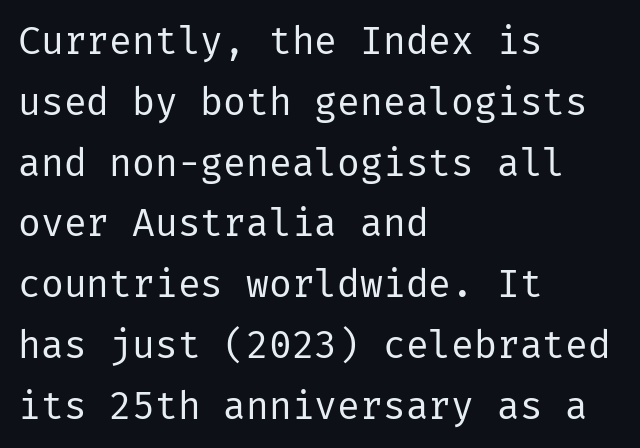
Q: Is the text bold? A: No.
Q: Is the text italic (slanted)? A: No, it is upright.
Q: Is the typeface a serif or a sans-serif typeface? A: Sans-serif.
Q: Is the text underlined? A: No.
Q: How is the paragraph aligned? A: Left-aligned.
Q: Is the spacing between letters normal or unusually wide? A: Normal.
Q: Is the spacing between lines tight, normal or loose? A: Normal.
Q: Width (condensed, normal, or wide)? A: Normal.
Q: Stroke contrast? A: Low.
Q: x-height? A: Medium.
